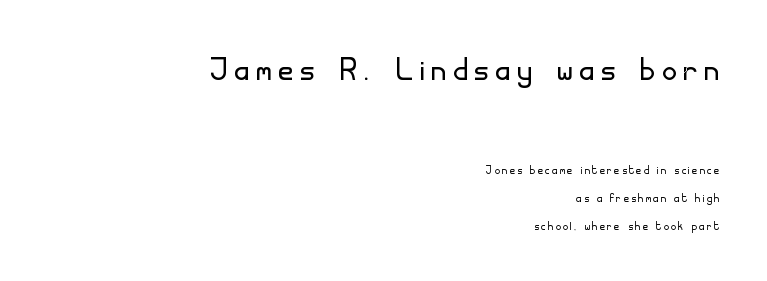
{"serif": "no", "italic": "no", "bold": "no", "weight": "light", "width": "normal", "stroke_contrast": "low", "x_height": "small", "monospaced": "no", "underline": "no", "align": "right", "line_spacing": "loose", "line_spacing_ratio": 2.0, "larger_block": "first", "size_ratio": 2.93, "glyph_px": 41}
